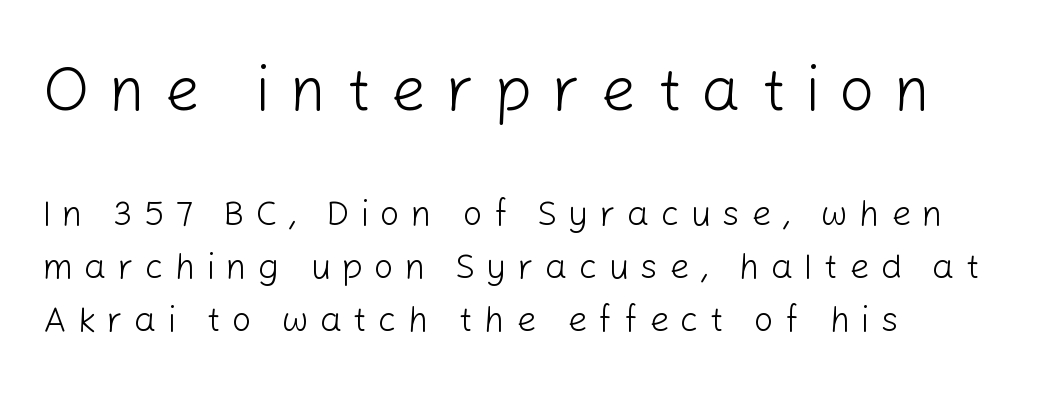
{"serif": "no", "italic": "no", "bold": "no", "weight": "light", "width": "normal", "stroke_contrast": "low", "x_height": "medium", "monospaced": "no", "underline": "no", "align": "left", "line_spacing": "normal", "line_spacing_ratio": 1.52, "letter_spacing": "wide", "letter_spacing_em": 0.32, "larger_block": "first", "size_ratio": 1.77, "glyph_px": 62}
